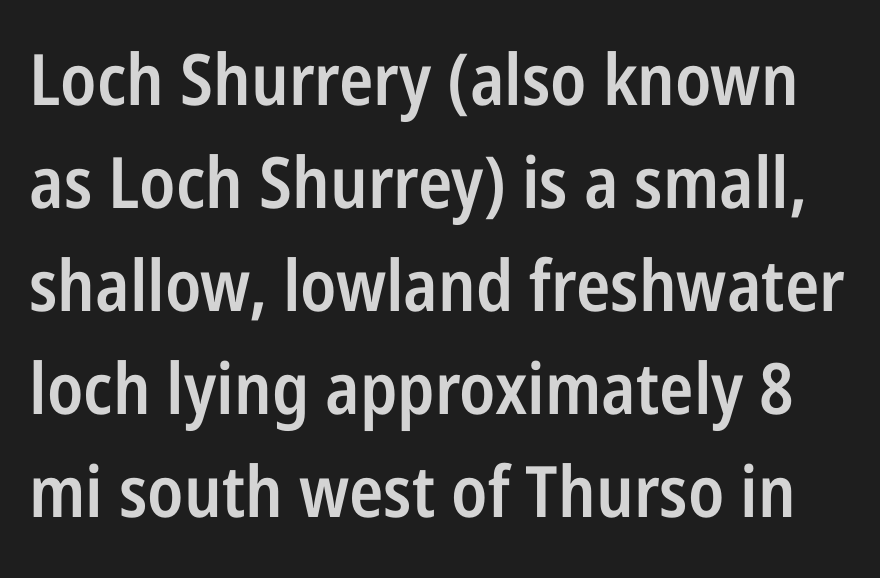
The image shows 71 px semibold, condensed sans-serif type, upright; set normal line spacing (1.45x), normal letter spacing, not underlined; low stroke contrast and a medium x-height.
